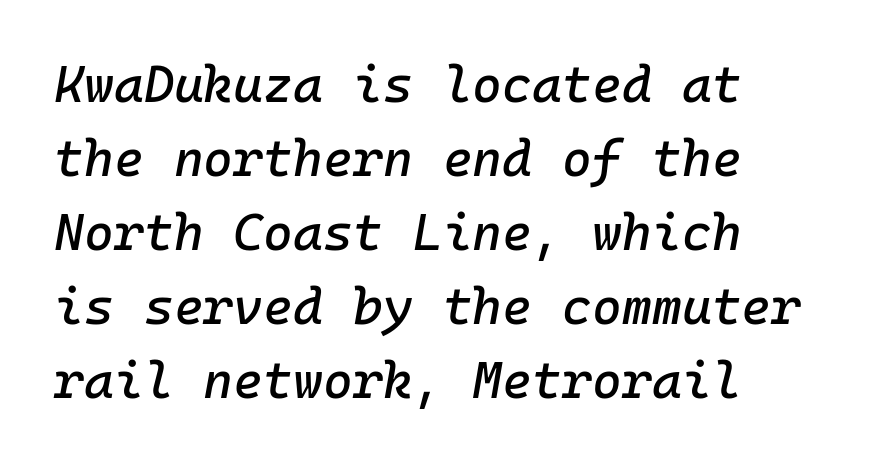
The image shows 51 px text type, italic (leaning right), monospaced; set normal line spacing (1.45x), normal letter spacing, not underlined; low stroke contrast and a medium x-height.
